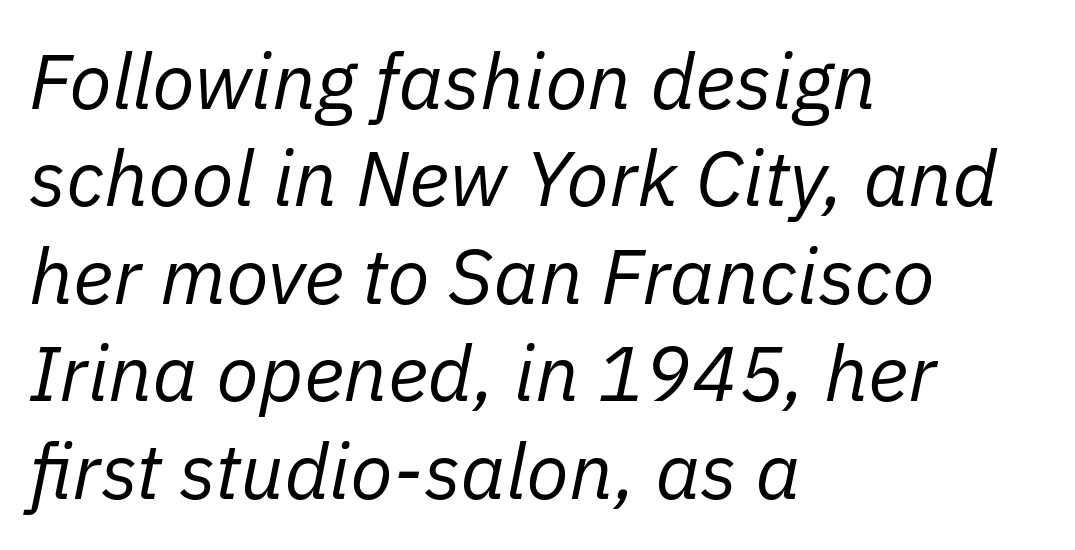
{"italic": "yes", "lean": "right", "slant_degrees": 11, "bold": "no", "weight": "regular", "width": "normal", "stroke_contrast": "low", "x_height": "medium", "monospaced": "no", "underline": "no", "align": "left", "line_spacing": "normal", "line_spacing_ratio": 1.25, "letter_spacing": "normal", "letter_spacing_em": 0.0, "glyph_px": 78}
